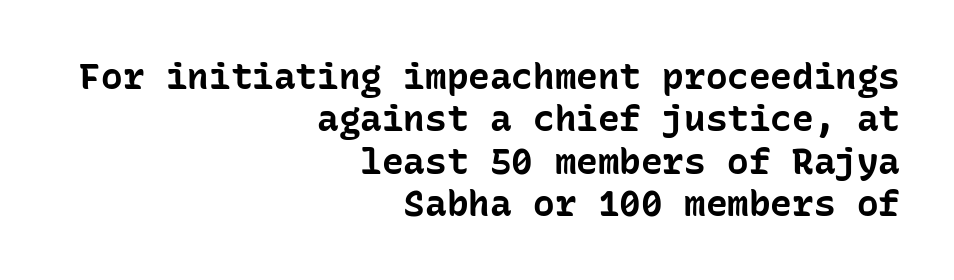
Q: Is the text bold? A: Yes.
Q: Is the text italic (slanted)? A: No, it is upright.
Q: Is the typeface a serif or a sans-serif typeface? A: Sans-serif.
Q: Is the text underlined? A: No.
Q: How is the paragraph aligned? A: Right-aligned.
Q: Is the spacing between letters normal or unusually wide? A: Normal.
Q: Width (condensed, normal, or wide)? A: Normal.
Q: Stroke contrast? A: Low.
Q: x-height? A: Medium.
Q: Monospaced? A: Yes.
